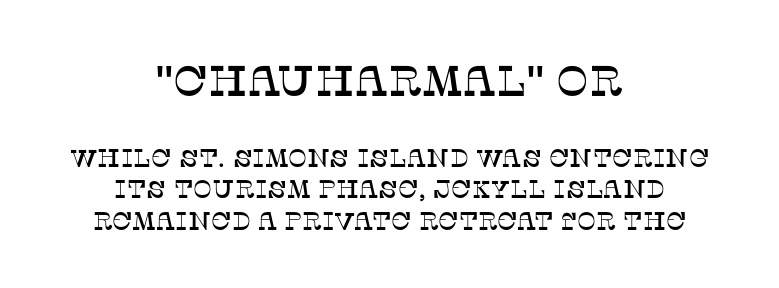
Q: Is the text italic (slanted)? A: No, it is upright.
Q: Is the typeface a serif or a sans-serif typeface? A: Serif.
Q: Is the text underlined? A: No.
Q: How is the paragraph aligned? A: Centered.
Q: Is the spacing between letters normal or unusually wide? A: Normal.
Q: Is the spacing between lines tight, normal or loose? A: Normal.
Q: Which block of text is set in a larger size, the first (top) or the second (bottom)? A: The first (top) one.
Q: Width (condensed, normal, or wide)? A: Normal.
Q: Stroke contrast? A: Low.
Q: x-height? A: Large.
Q: Monospaced? A: No.
